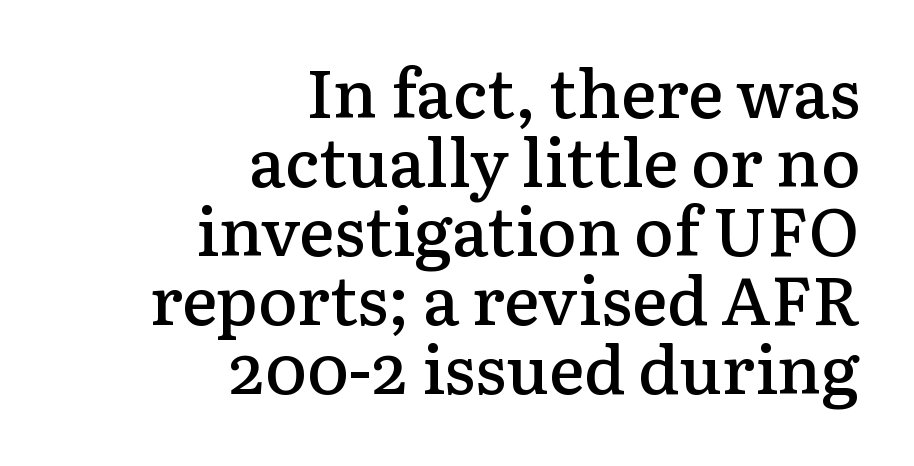
{"serif": "yes", "italic": "no", "bold": "semi", "weight": "semibold", "width": "normal", "stroke_contrast": "low", "x_height": "medium", "monospaced": "no", "underline": "no", "align": "right", "line_spacing": "tight", "line_spacing_ratio": 1.03, "letter_spacing": "normal", "letter_spacing_em": 0.0, "glyph_px": 67}
